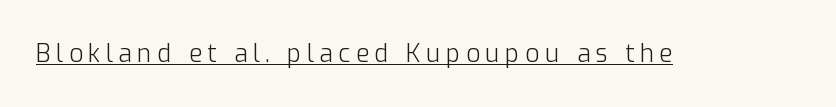
Q: Is the text bold? A: No.
Q: Is the text italic (slanted)? A: No, it is upright.
Q: Is the text underlined? A: Yes.
Q: Is the spacing between letters normal or unusually wide? A: Unusually wide.
